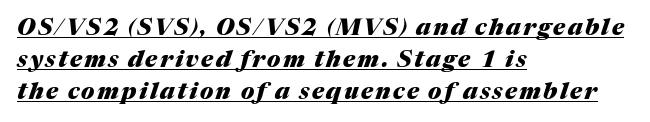
Q: Is the text bold? A: Yes.
Q: Is the text italic (slanted)? A: Yes, it leans right by about 17 degrees.
Q: Is the text underlined? A: Yes.
Q: How is the paragraph aligned? A: Left-aligned.
Q: Is the spacing between lines tight, normal or loose? A: Normal.
